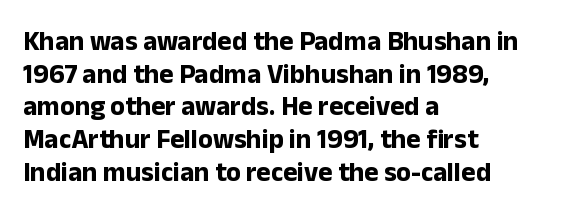
The image shows 27 px bold type, upright; set left-aligned, line spacing 1.21x, normal letter spacing, not underlined.
